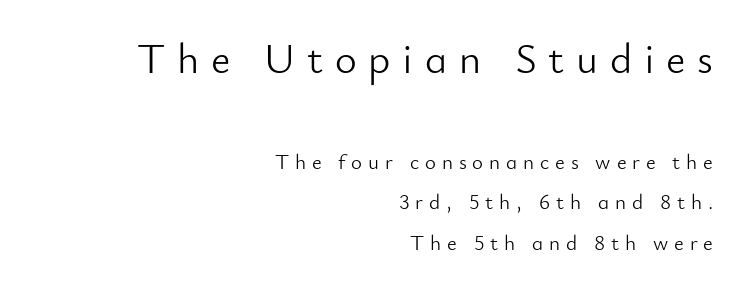
Q: Is the text bold? A: No.
Q: Is the text italic (slanted)? A: No, it is upright.
Q: Is the typeface a serif or a sans-serif typeface? A: Sans-serif.
Q: Is the text underlined? A: No.
Q: How is the paragraph aligned? A: Right-aligned.
Q: Is the spacing between letters normal or unusually wide? A: Unusually wide.
Q: Is the spacing between lines tight, normal or loose? A: Loose.
Q: Which block of text is set in a larger size, the first (top) or the second (bottom)? A: The first (top) one.
Q: Width (condensed, normal, or wide)? A: Normal.
Q: Stroke contrast? A: Low.
Q: x-height? A: Small.
Q: Monospaced? A: No.
